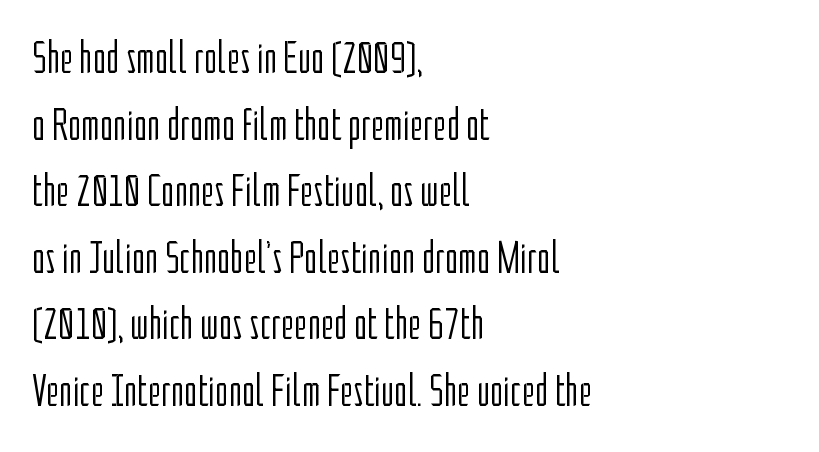
Q: Is the text bold? A: No.
Q: Is the text italic (slanted)? A: No, it is upright.
Q: Is the typeface a serif or a sans-serif typeface? A: Sans-serif.
Q: Is the text underlined? A: No.
Q: How is the paragraph aligned? A: Left-aligned.
Q: Is the spacing between letters normal or unusually wide? A: Normal.
Q: Is the spacing between lines tight, normal or loose? A: Normal.
Q: Width (condensed, normal, or wide)? A: Condensed.
Q: Stroke contrast? A: Low.
Q: x-height? A: Medium.
Q: Monospaced? A: No.
